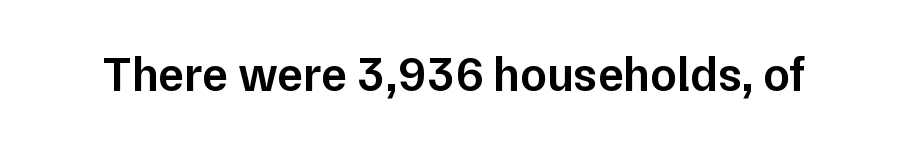
Q: Is the text bold? A: Semi-bold.
Q: Is the text italic (slanted)? A: No, it is upright.
Q: Is the typeface a serif or a sans-serif typeface? A: Sans-serif.
Q: Is the text underlined? A: No.
Q: Is the spacing between letters normal or unusually wide? A: Normal.
Q: Width (condensed, normal, or wide)? A: Normal.
Q: Stroke contrast? A: Low.
Q: x-height? A: Medium.
Q: Monospaced? A: No.
